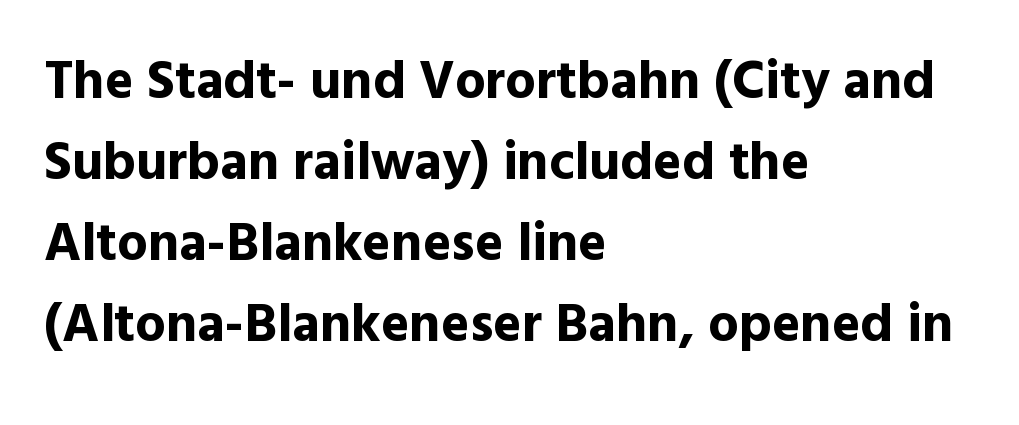
{"serif": "no", "italic": "no", "bold": "yes", "weight": "bold", "width": "normal", "x_height": "medium", "monospaced": "no", "underline": "no", "align": "left", "line_spacing": "normal", "line_spacing_ratio": 1.5, "letter_spacing": "normal", "letter_spacing_em": 0.0, "glyph_px": 54}
